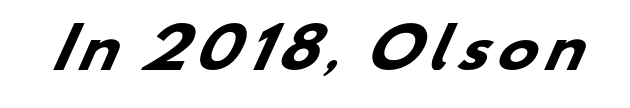
Q: Is the text bold? A: Yes.
Q: Is the typeface a serif or a sans-serif typeface? A: Sans-serif.
Q: Is the text underlined? A: No.
Q: Width (condensed, normal, or wide)? A: Wide.
Q: Stroke contrast? A: Low.
Q: x-height? A: Small.
Q: Monospaced? A: No.
